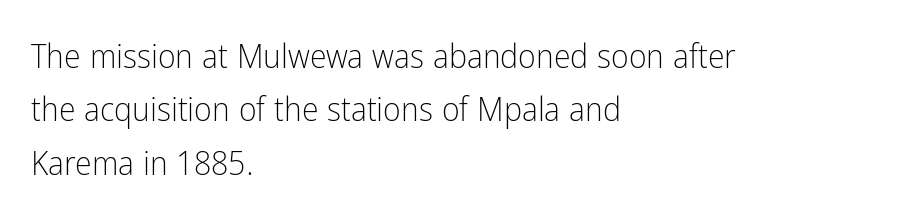
The image shows 34 px light, condensed sans-serif type, upright; set left-aligned, normal line spacing (1.57x), normal letter spacing, not underlined; low stroke contrast and a medium x-height.
